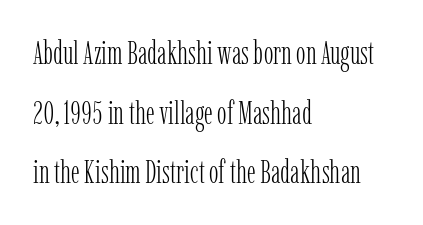
This sample has the flowing, uneven cadence of proportional lettering. The type sits square on the baseline with zero lean. Little horizontal feet cap the strokes, marking this as serif type. Here the glyphs are tracked normally, forming tight word shapes.
